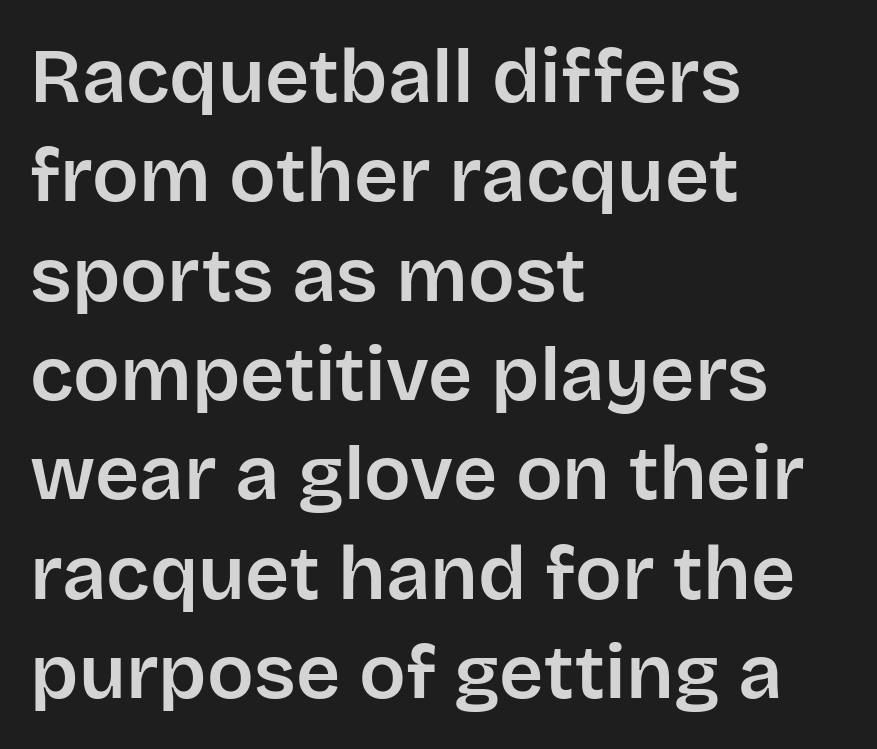
In terms of leading, this rendering sits right in the middle. Observe the ordinary spacing: letters are neighbours, not strangers. Classification — sans serif. The text block is weighted toward the left margin, trailing off unevenly rightward.
